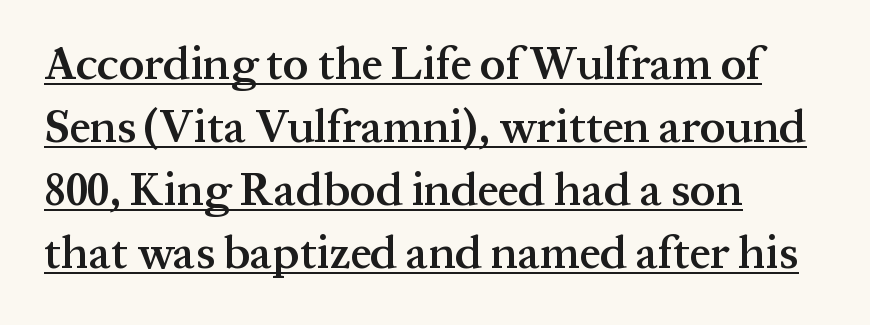
The rendering uses the underline text-decoration. Here the glyphs are tracked normally, forming tight word shapes. Are there feet on the stems? There are — it's a serif. Leftover space on each line is placed entirely after the last word. Summary of weight: moderately heavy, a semibold.
